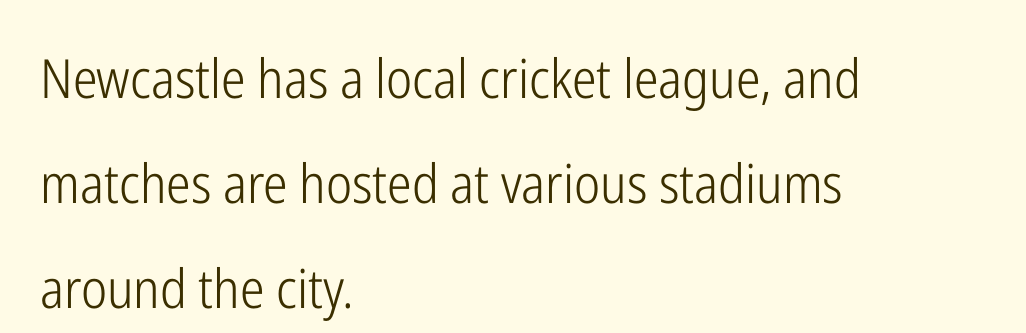
Q: Is the text bold? A: No.
Q: Is the text italic (slanted)? A: No, it is upright.
Q: Is the typeface a serif or a sans-serif typeface? A: Sans-serif.
Q: Is the text underlined? A: No.
Q: How is the paragraph aligned? A: Left-aligned.
Q: Is the spacing between letters normal or unusually wide? A: Normal.
Q: Is the spacing between lines tight, normal or loose? A: Loose.
Q: Width (condensed, normal, or wide)? A: Condensed.
Q: Stroke contrast? A: Low.
Q: x-height? A: Medium.
Q: Monospaced? A: No.
